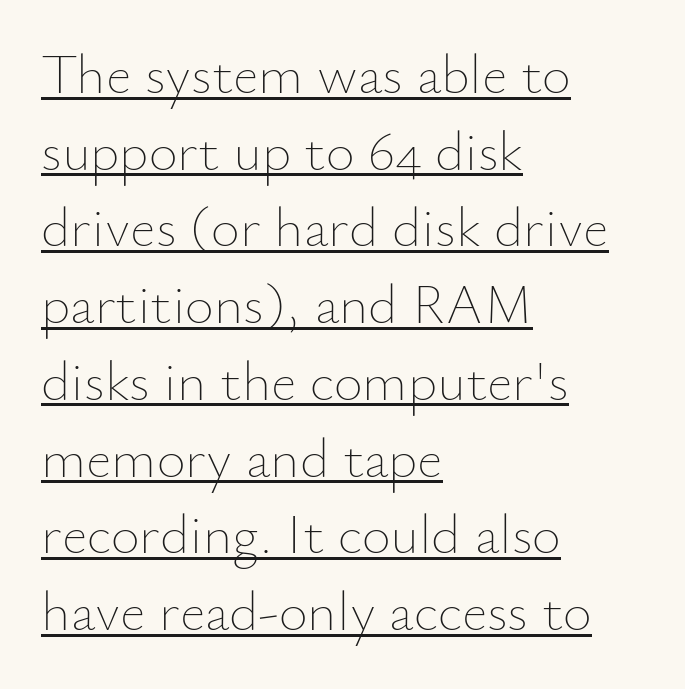
{"italic": "no", "bold": "no", "weight": "thin", "width": "normal", "stroke_contrast": "low", "x_height": "small", "monospaced": "no", "underline": "yes", "align": "left", "line_spacing": "normal", "line_spacing_ratio": 1.37, "letter_spacing": "normal", "letter_spacing_em": 0.0, "glyph_px": 56}
